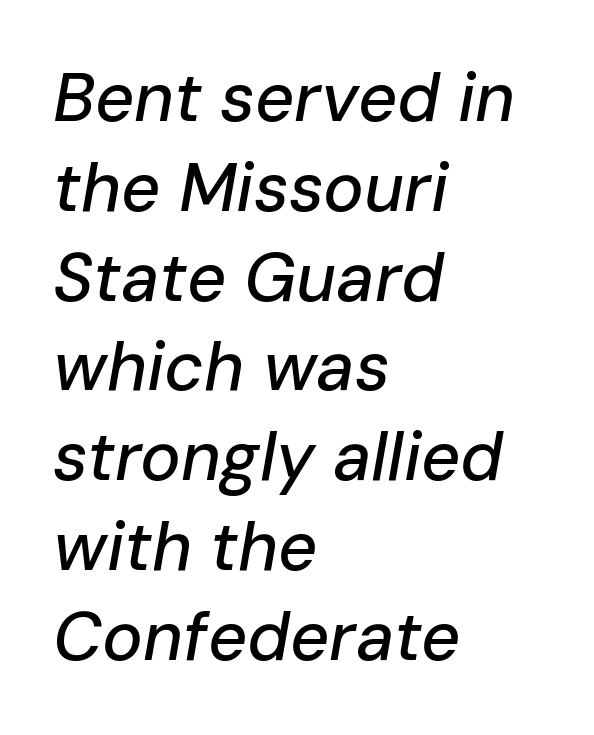
Q: Is the text italic (slanted)? A: Yes, it leans right by about 10 degrees.
Q: Is the text underlined? A: No.
Q: How is the paragraph aligned? A: Left-aligned.
Q: Is the spacing between letters normal or unusually wide? A: Normal.
Q: Is the spacing between lines tight, normal or loose? A: Normal.
Q: Width (condensed, normal, or wide)? A: Normal.
Q: Stroke contrast? A: Low.
Q: x-height? A: Medium.
Q: Monospaced? A: No.
